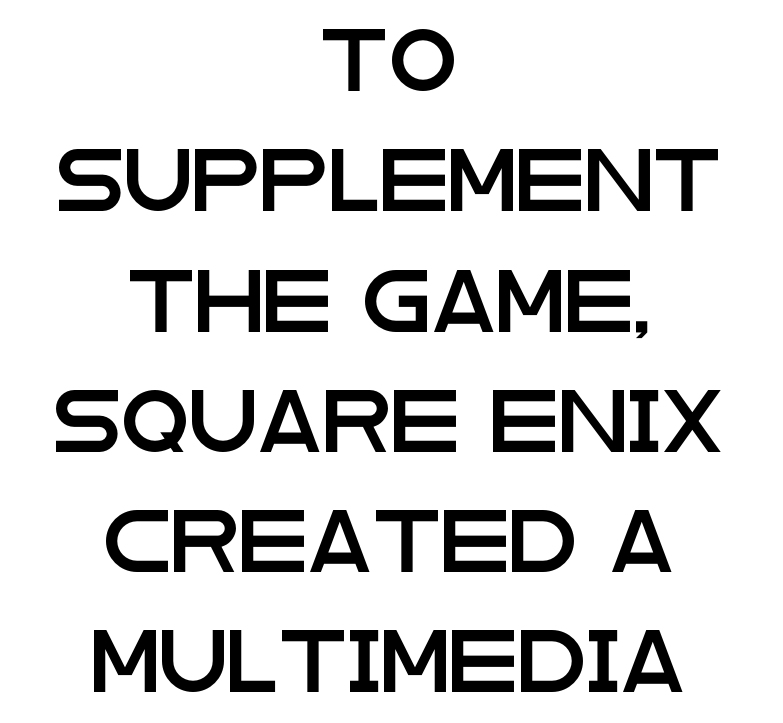
Q: Is the text italic (slanted)? A: No, it is upright.
Q: Is the typeface a serif or a sans-serif typeface? A: Sans-serif.
Q: Is the text underlined? A: No.
Q: How is the paragraph aligned? A: Centered.
Q: Is the spacing between letters normal or unusually wide? A: Normal.
Q: Is the spacing between lines tight, normal or loose? A: Loose.
Q: Width (condensed, normal, or wide)? A: Wide.
Q: Stroke contrast? A: Low.
Q: x-height? A: Large.
Q: Monospaced? A: No.
